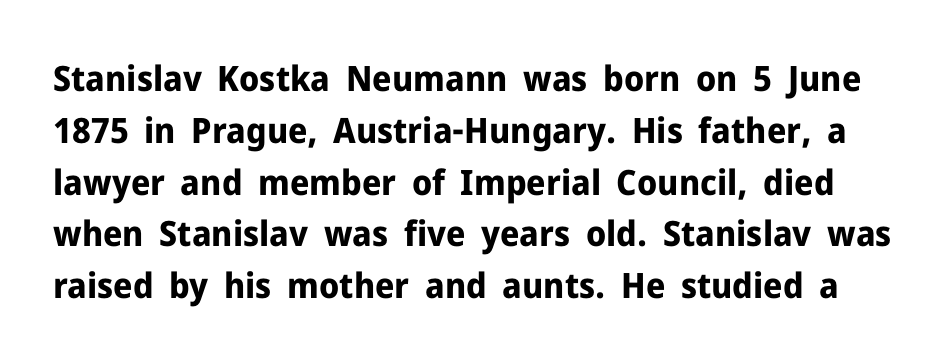
The image shows 35 px bold sans-serif type, upright; set normal line spacing (1.48x), normal letter spacing, not underlined; low stroke contrast and a medium x-height.
